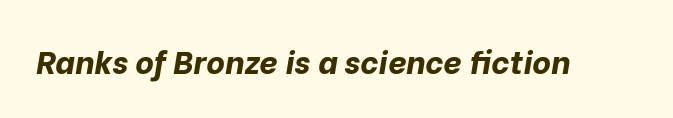
In terms of letterspacing, this is plain default setting. Letters rest on an invisible, unmarked baseline. These lines are rendered in a variable-pitch font. The text carries the slant typical of an italic or oblique font. Each glyph is drawn with heavy, bold strokes.
